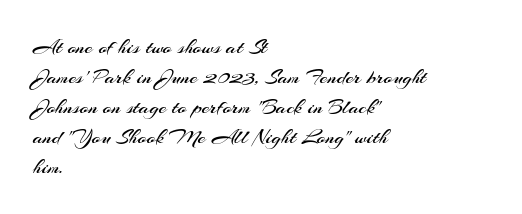
Q: Is the text bold? A: No.
Q: Is the text italic (slanted)? A: Yes.
Q: Is the text underlined? A: No.
Q: How is the paragraph aligned? A: Left-aligned.
Q: Is the spacing between letters normal or unusually wide? A: Normal.
Q: Is the spacing between lines tight, normal or loose? A: Normal.
